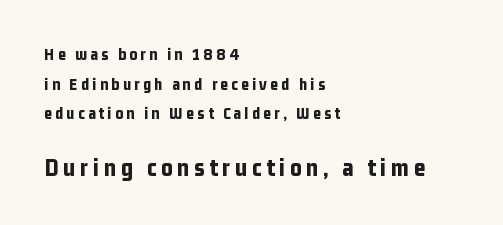
{"italic": "no", "bold": "yes", "underline": "no", "align": "left", "line_spacing_ratio": 1.74, "larger_block": "second", "size_ratio": 1.47, "glyph_px": 25}
